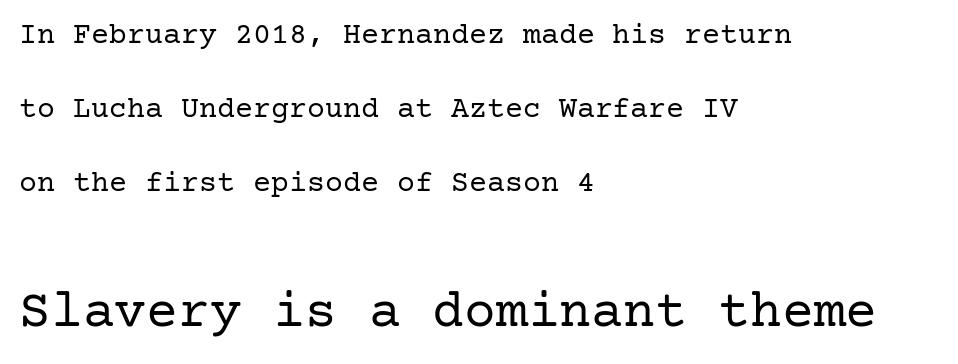
Q: Is the text bold? A: No.
Q: Is the text italic (slanted)? A: No, it is upright.
Q: Is the typeface a serif or a sans-serif typeface? A: Serif.
Q: Is the text underlined? A: No.
Q: How is the paragraph aligned? A: Left-aligned.
Q: Is the spacing between letters normal or unusually wide? A: Normal.
Q: Is the spacing between lines tight, normal or loose? A: Loose.
Q: Which block of text is set in a larger size, the first (top) or the second (bottom)? A: The second (bottom) one.
Q: Width (condensed, normal, or wide)? A: Normal.
Q: Stroke contrast? A: Low.
Q: x-height? A: Medium.
